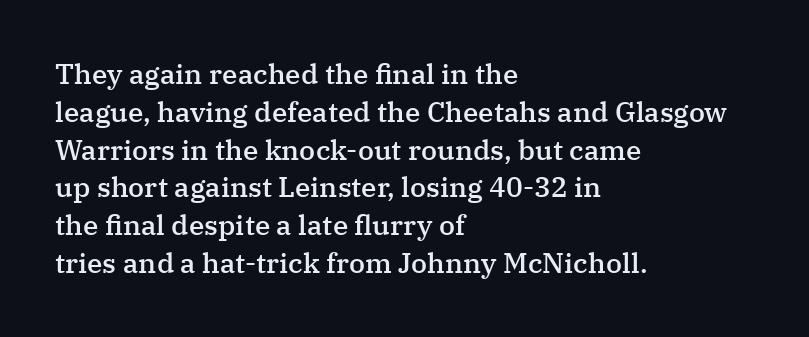
{"serif": "yes", "italic": "no", "bold": "semi", "weight": "semibold", "width": "normal", "stroke_contrast": "medium", "x_height": "medium", "monospaced": "no", "underline": "no", "align": "left", "line_spacing": "normal", "line_spacing_ratio": 1.35, "letter_spacing": "normal", "letter_spacing_em": 0.0, "glyph_px": 28}
